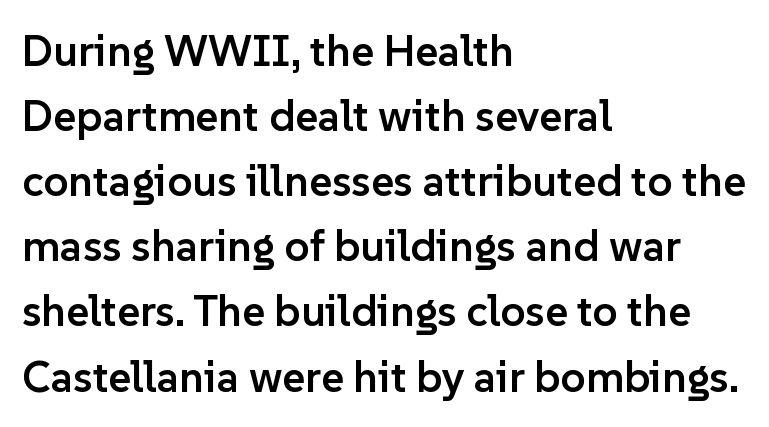
Q: Is the text bold? A: Semi-bold.
Q: Is the text italic (slanted)? A: No, it is upright.
Q: Is the typeface a serif or a sans-serif typeface? A: Sans-serif.
Q: Is the text underlined? A: No.
Q: How is the paragraph aligned? A: Left-aligned.
Q: Is the spacing between letters normal or unusually wide? A: Normal.
Q: Is the spacing between lines tight, normal or loose? A: Normal.
Q: Width (condensed, normal, or wide)? A: Normal.
Q: Stroke contrast? A: Low.
Q: x-height? A: Medium.
Q: Monospaced? A: No.
